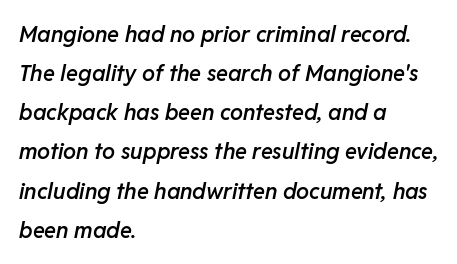
The image shows 22 px text type, italic (leaning right); set left-aligned, line spacing 1.78x, normal letter spacing, not underlined.
